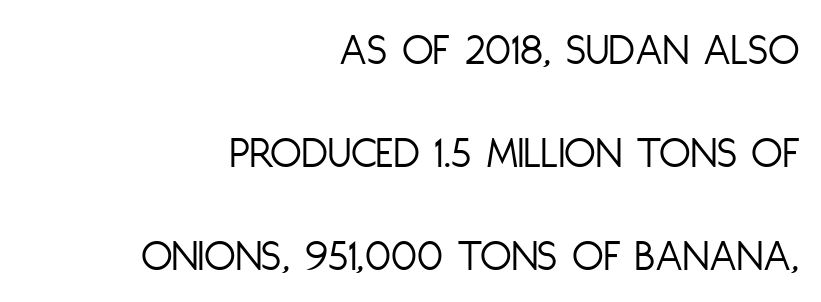
Q: Is the text bold? A: No.
Q: Is the text italic (slanted)? A: No, it is upright.
Q: Is the typeface a serif or a sans-serif typeface? A: Sans-serif.
Q: Is the text underlined? A: No.
Q: How is the paragraph aligned? A: Right-aligned.
Q: Is the spacing between letters normal or unusually wide? A: Normal.
Q: Is the spacing between lines tight, normal or loose? A: Loose.
Q: Width (condensed, normal, or wide)? A: Condensed.
Q: Stroke contrast? A: Low.
Q: x-height? A: Large.
Q: Monospaced? A: No.
